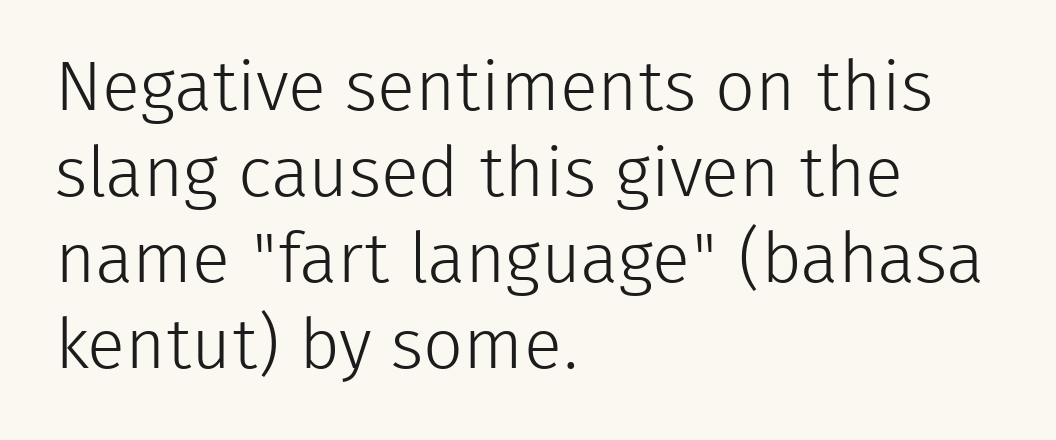
{"serif": "no", "italic": "no", "bold": "no", "weight": "light", "width": "normal", "stroke_contrast": "low", "x_height": "medium", "monospaced": "no", "underline": "no", "align": "left", "line_spacing_ratio": 1.23, "letter_spacing": "normal", "letter_spacing_em": 0.0, "glyph_px": 70}
